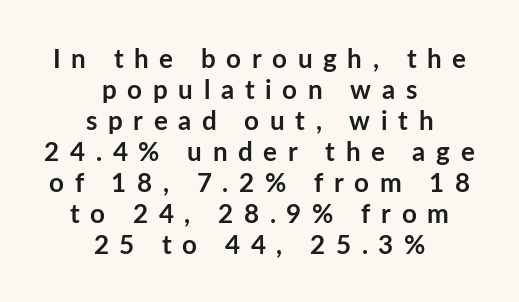
No italicization has been applied; the sample stays upright. In terms of letterspacing, this is a distinctly airy, spread setting. These lines carry a lot of weight — the face is fully bold. The baseline area is clear. The setting favours the middle, as headings and verse often do.
